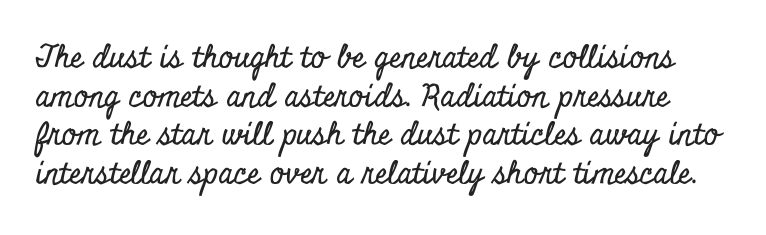
Q: Is the text italic (slanted)? A: Yes.
Q: Is the typeface a serif or a sans-serif typeface? A: Serif.
Q: Is the text underlined? A: No.
Q: Is the spacing between letters normal or unusually wide? A: Normal.
Q: Is the spacing between lines tight, normal or loose? A: Normal.
Q: Width (condensed, normal, or wide)? A: Condensed.
Q: Stroke contrast? A: Low.
Q: x-height? A: Small.
Q: Monospaced? A: No.
